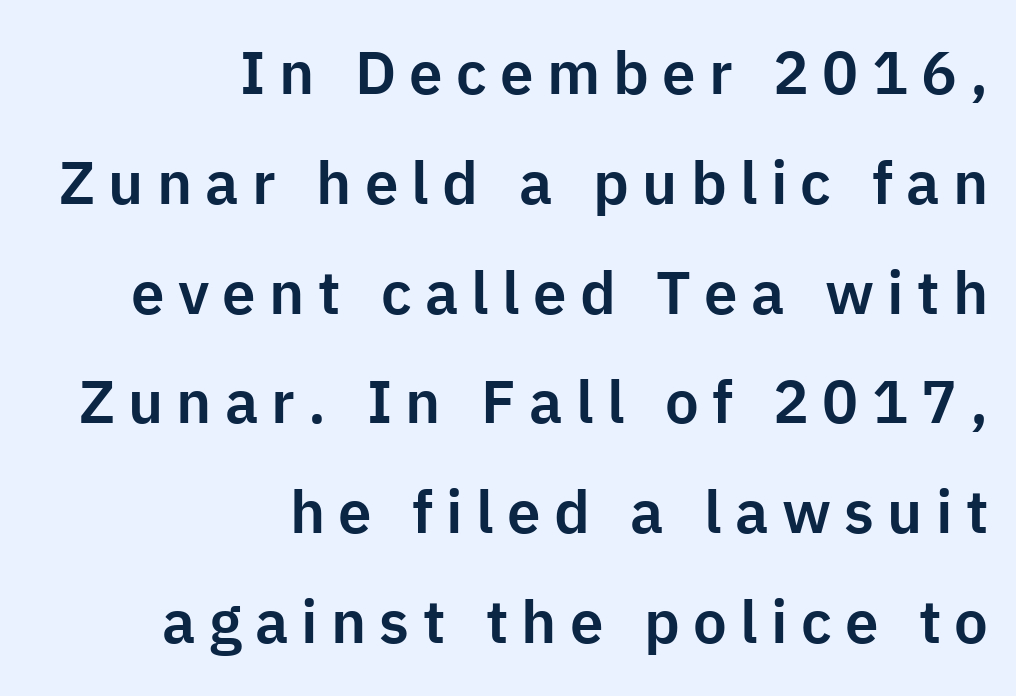
The image shows 60 px sans-serif type, upright; set right-aligned, line spacing 1.83x, unusually wide letter spacing (+0.22 em), not underlined; low stroke contrast and a medium x-height.
